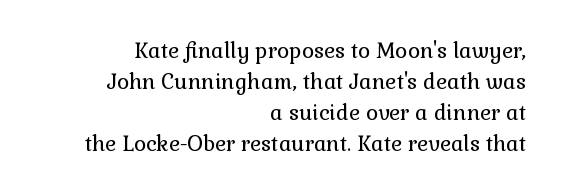
Q: Is the text bold? A: No.
Q: Is the text italic (slanted)? A: No, it is upright.
Q: Is the text underlined? A: No.
Q: How is the paragraph aligned? A: Right-aligned.
Q: Is the spacing between letters normal or unusually wide? A: Normal.
Q: Is the spacing between lines tight, normal or loose? A: Normal.
